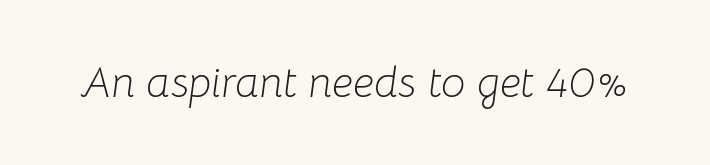
The image shows 43 px light type, italic (leaning right); set normal letter spacing, not underlined; low stroke contrast and a medium x-height.
